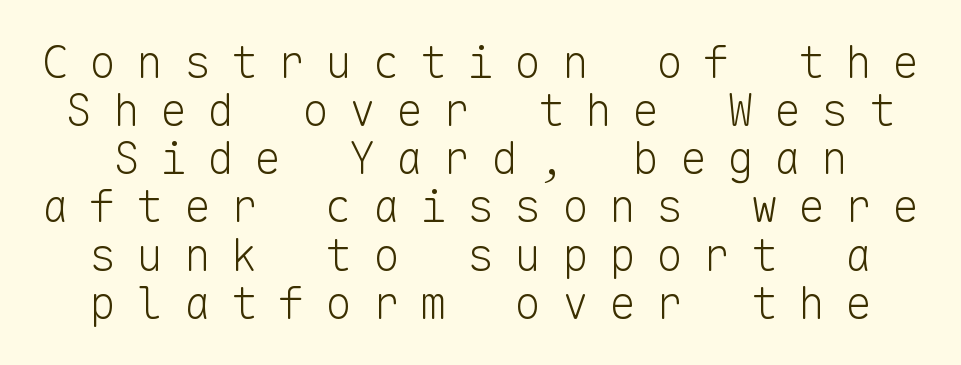
Q: Is the text bold? A: No.
Q: Is the text italic (slanted)? A: No, it is upright.
Q: Is the typeface a serif or a sans-serif typeface? A: Sans-serif.
Q: Is the text underlined? A: No.
Q: Is the spacing between letters normal or unusually wide? A: Unusually wide.
Q: Is the spacing between lines tight, normal or loose? A: Tight.
Q: Width (condensed, normal, or wide)? A: Normal.
Q: Stroke contrast? A: Low.
Q: x-height? A: Medium.
Q: Monospaced? A: Yes.
